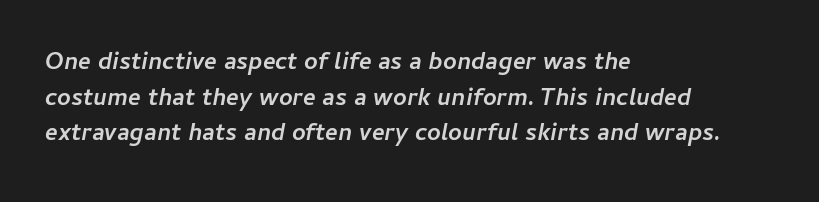
{"italic": "yes", "lean": "right", "slant_degrees": 11, "bold": "yes", "underline": "no", "align": "left", "line_spacing": "normal", "line_spacing_ratio": 1.48, "letter_spacing": "normal", "letter_spacing_em": 0.0, "glyph_px": 24}
